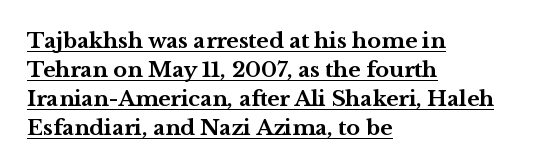
Q: Is the text bold? A: Yes.
Q: Is the text italic (slanted)? A: No, it is upright.
Q: Is the text underlined? A: Yes.
Q: How is the paragraph aligned? A: Left-aligned.
Q: Is the spacing between letters normal or unusually wide? A: Normal.
Q: Is the spacing between lines tight, normal or loose? A: Normal.
